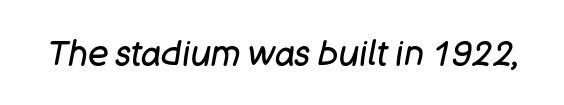
Q: Is the text bold? A: No.
Q: Is the text italic (slanted)? A: Yes, it leans right by about 11 degrees.
Q: Is the text underlined? A: No.
Q: Is the spacing between letters normal or unusually wide? A: Normal.
Q: Width (condensed, normal, or wide)? A: Normal.
Q: Stroke contrast? A: Low.
Q: x-height? A: Large.
Q: Monospaced? A: No.
